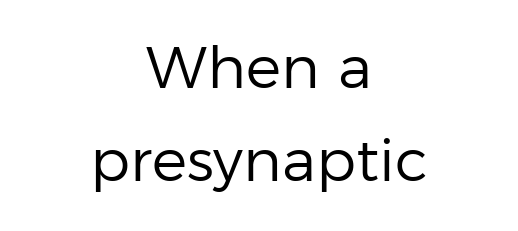
{"serif": "no", "italic": "no", "bold": "no", "weight": "regular", "width": "normal", "stroke_contrast": "low", "x_height": "medium", "monospaced": "no", "underline": "no", "align": "center", "line_spacing": "normal", "line_spacing_ratio": 1.57, "letter_spacing": "normal", "letter_spacing_em": 0.0, "glyph_px": 59}
